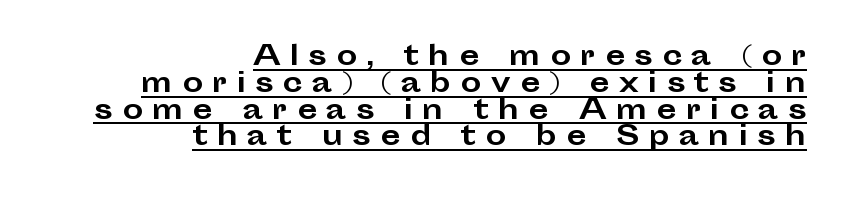
Beneath each row of characters lies a ruled line. The paragraph has a hard right edge and a soft left edge. In terms of weight, the rendering is a true, heavy bold. Students, observe: this is what under-led, compact text looks like. Characters follow at a spacing far wider than the type designer built in.
